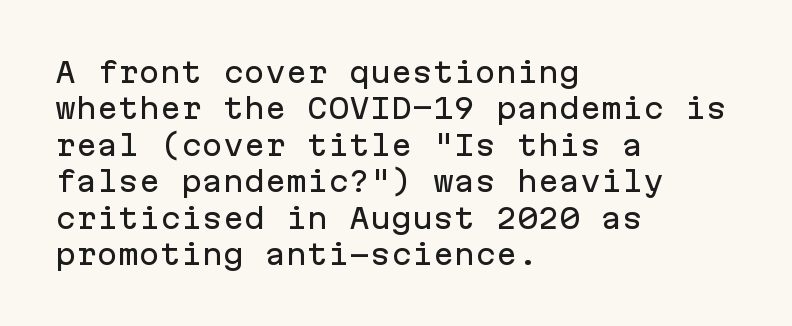
The image shows 28 px sans-serif type, upright, monospaced; set left-aligned, normal line spacing (1.3x), normal letter spacing, not underlined; low stroke contrast and a medium x-height.
